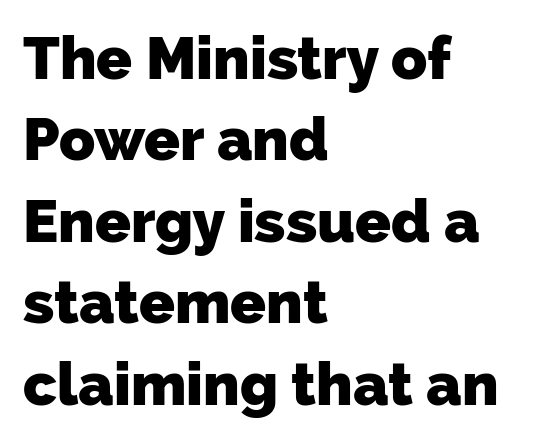
Q: Is the text bold? A: Yes.
Q: Is the typeface a serif or a sans-serif typeface? A: Sans-serif.
Q: Is the text underlined? A: No.
Q: How is the paragraph aligned? A: Left-aligned.
Q: Is the spacing between letters normal or unusually wide? A: Normal.
Q: Is the spacing between lines tight, normal or loose? A: Normal.
Q: Width (condensed, normal, or wide)? A: Normal.
Q: Stroke contrast? A: Low.
Q: x-height? A: Medium.
Q: Monospaced? A: No.
